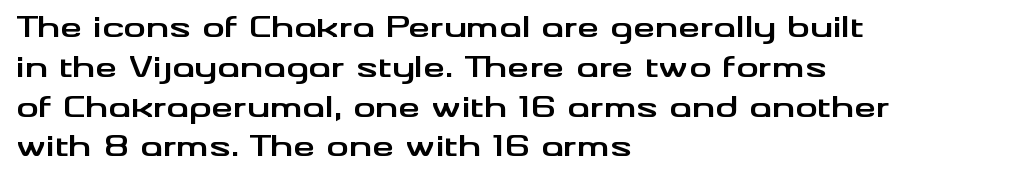
The image shows 28 px bold, wide sans-serif type, upright; set left-aligned, normal line spacing (1.42x), normal letter spacing, not underlined; medium stroke contrast and a small x-height.
